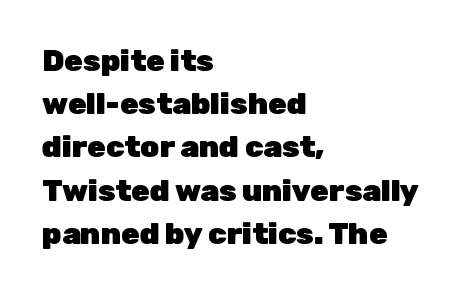
The image shows 30 px heavy sans-serif type, upright; set left-aligned, normal line spacing (1.44x), normal letter spacing, not underlined; low stroke contrast and a medium x-height.
